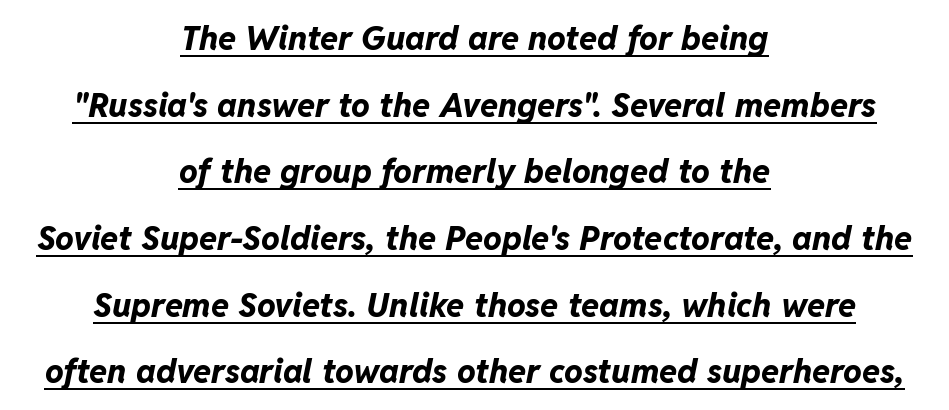
Spacing verdict: proportional, widths tailored to each character. A centered setting, common on invitations and titles, is used for this passage. Compared with ordinary roman type, these characters are visibly tilted. What stands out about the letter spacing? Nothing — it is the standard amount. The block of text is sparse from top to bottom, with ample space between rows. Each glyph is drawn with heavy, bold strokes.
